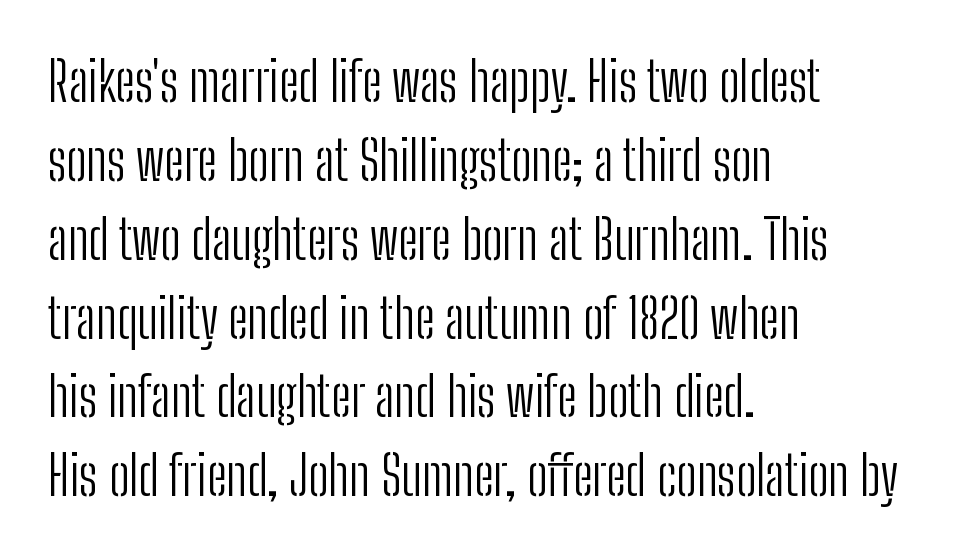
The image shows 54 px light, condensed sans-serif type, upright; set left-aligned, normal line spacing (1.46x), normal letter spacing, not underlined; low stroke contrast and a medium x-height.
